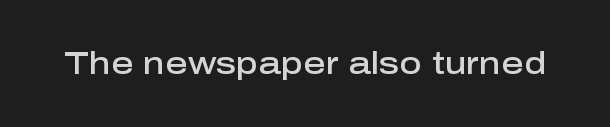
{"serif": "no", "italic": "no", "bold": "semi", "weight": "semibold", "width": "normal", "stroke_contrast": "low", "x_height": "medium", "monospaced": "no", "underline": "no", "letter_spacing": "normal", "letter_spacing_em": 0.0, "glyph_px": 31}
